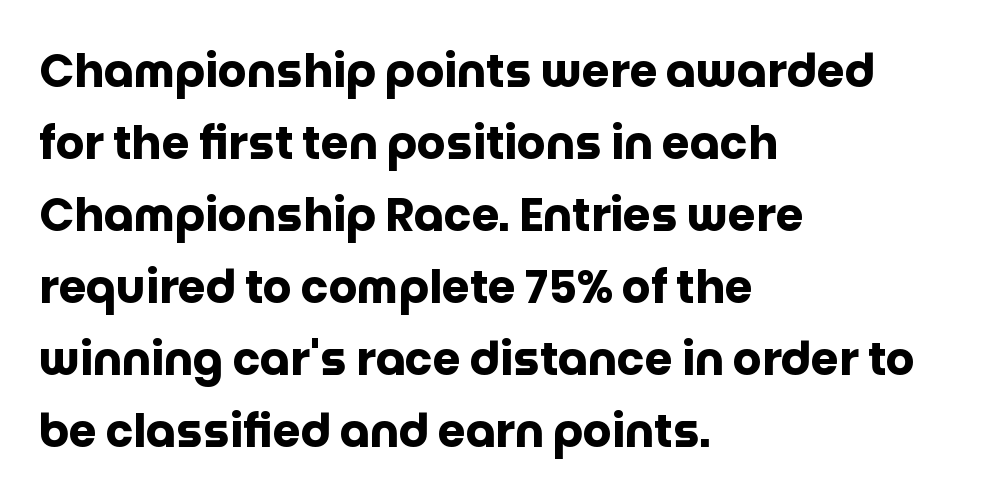
The image shows 45 px heavy sans-serif type, upright; set left-aligned, normal line spacing (1.6x), normal letter spacing, not underlined; low stroke contrast and a large x-height.
